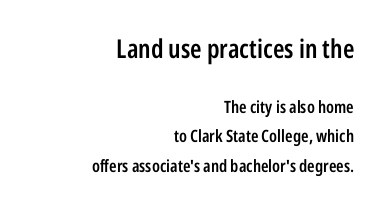
Just letters on the line, the space beneath them empty. Short and long lines alike share a common ending point at right. Set as a demibold, roughly 600 on the weight scale. The type is set solid horizontally, with unmodified tracking. Quick note: not italic, upright.
